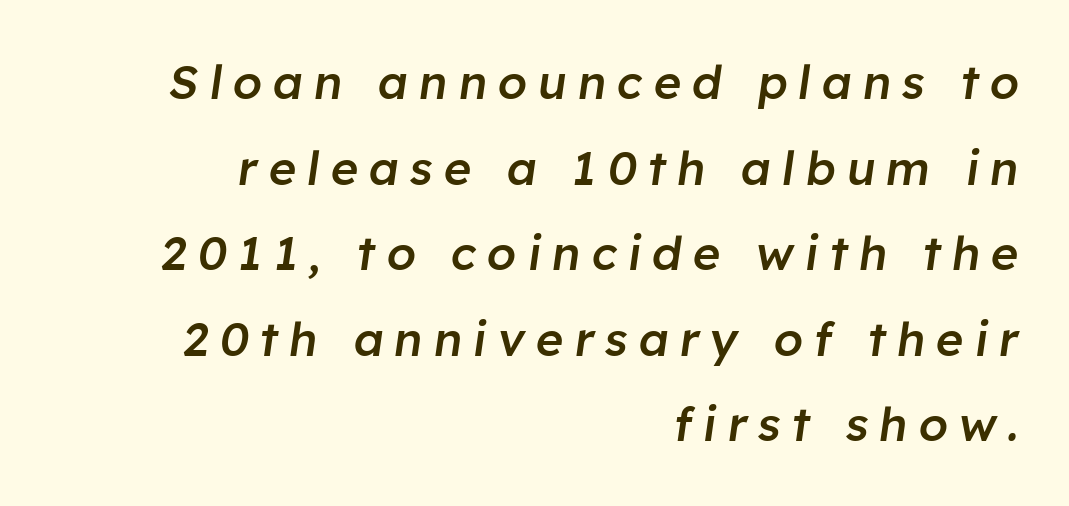
The image shows 47 px semibold type, italic (leaning right); set right-aligned, line spacing 1.82x, unusually wide letter spacing (+0.23 em), not underlined; low stroke contrast and a medium x-height.
